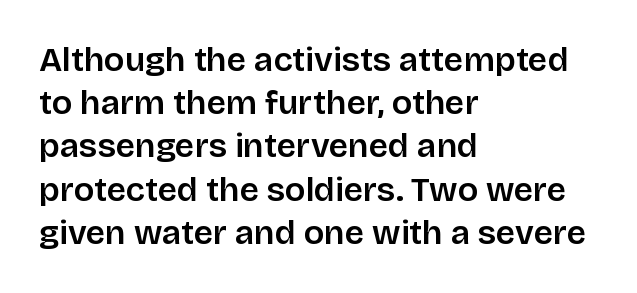
The image shows 34 px semibold sans-serif type, upright; set left-aligned, normal line spacing (1.27x), normal letter spacing, not underlined; low stroke contrast and a large x-height.
